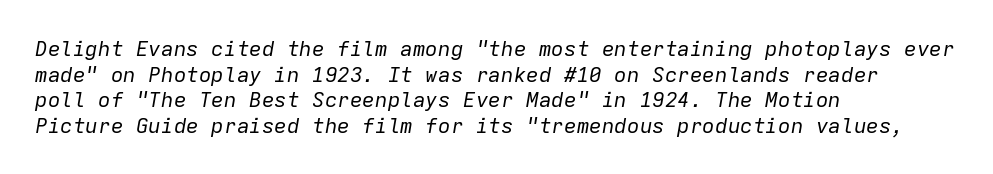
The letters sit at their default tracking, neither squeezed nor spread. The passage is arranged the way most books set body copy — flush left. Yep, that's italic — everything's leaning. A light-to-regular cut is what we see here. Each row of text sits above clean, open space.
